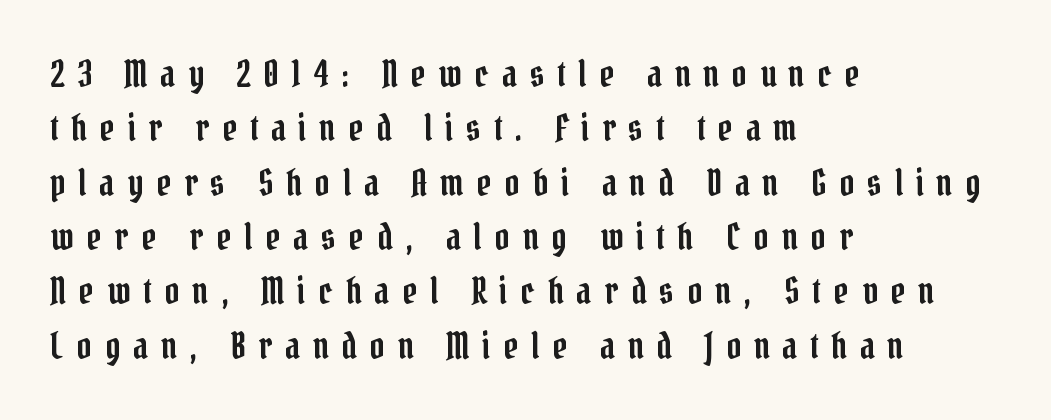
{"serif": "yes", "italic": "no", "width": "condensed", "stroke_contrast": "low", "x_height": "medium", "monospaced": "no", "underline": "no", "align": "left", "line_spacing": "normal", "line_spacing_ratio": 1.51, "letter_spacing": "wide", "letter_spacing_em": 0.36, "glyph_px": 36}
